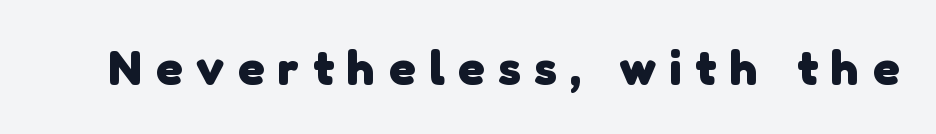
Substantial extra tracking has been applied to these lines. What weight is shown? A full bold with thick strokes. The font family rendered here belongs to the sans-serif group. Do the characters align in a grid? No, the font is proportional. Anything drawn beneath the words? Only blank space.
